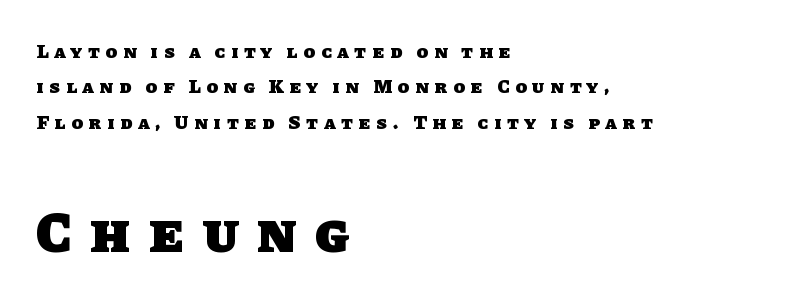
Q: Is the text bold? A: Yes.
Q: Is the typeface a serif or a sans-serif typeface? A: Sans-serif.
Q: Is the text underlined? A: No.
Q: How is the paragraph aligned? A: Left-aligned.
Q: Is the spacing between letters normal or unusually wide? A: Unusually wide.
Q: Which block of text is set in a larger size, the first (top) or the second (bottom)? A: The second (bottom) one.
Q: Width (condensed, normal, or wide)? A: Normal.
Q: Stroke contrast? A: Low.
Q: x-height? A: Large.
Q: Monospaced? A: No.
